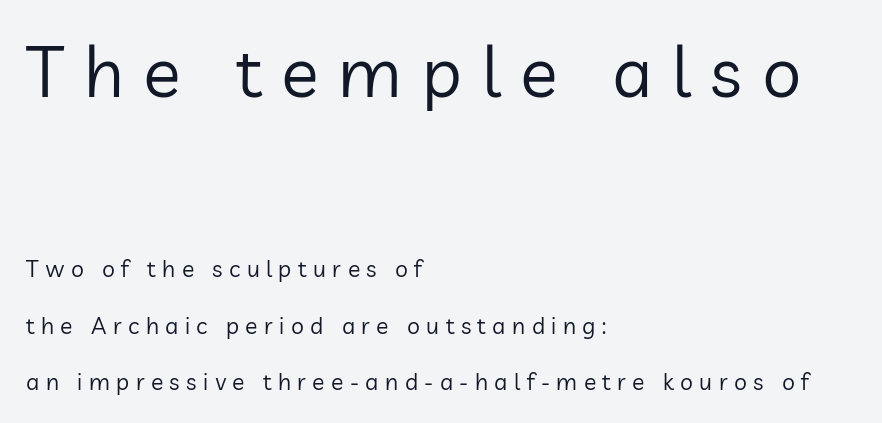
{"serif": "no", "italic": "no", "bold": "no", "weight": "regular", "width": "normal", "stroke_contrast": "low", "x_height": "medium", "monospaced": "no", "underline": "no", "align": "left", "line_spacing": "loose", "line_spacing_ratio": 2.45, "letter_spacing": "wide", "letter_spacing_em": 0.28, "larger_block": "first", "size_ratio": 3.04, "glyph_px": 70}
